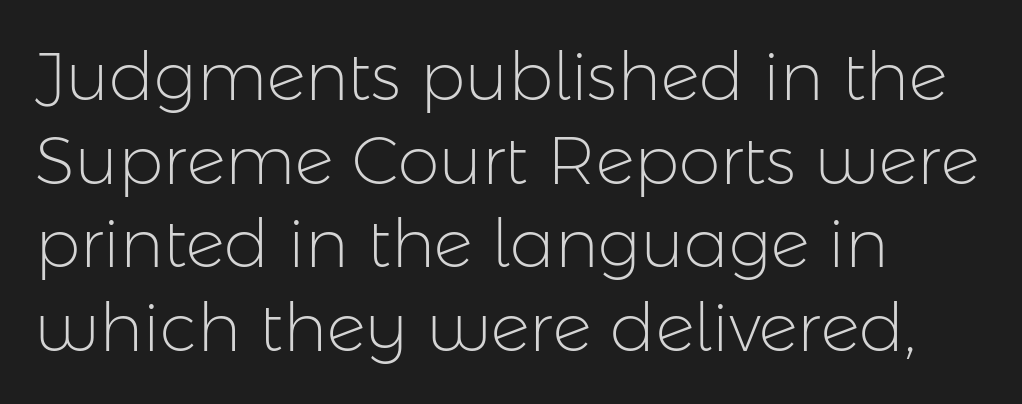
This rendering uses left alignment, leaving the right contour irregular. Vertical spacing — default. Observe the ordinary spacing: letters are neighbours, not strangers. Notice how the stems are strictly vertical — no italics here. Is the type heavy? It reads as light-to-regular instead. Think of a printed novel: that variable character pitch is what you see here.
